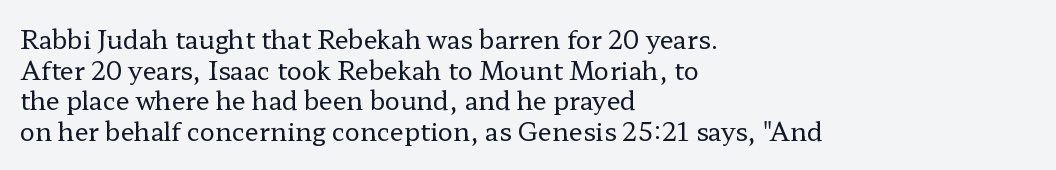
Q: Is the text bold? A: No.
Q: Is the text italic (slanted)? A: No, it is upright.
Q: Is the text underlined? A: No.
Q: How is the paragraph aligned? A: Left-aligned.
Q: Is the spacing between letters normal or unusually wide? A: Normal.
